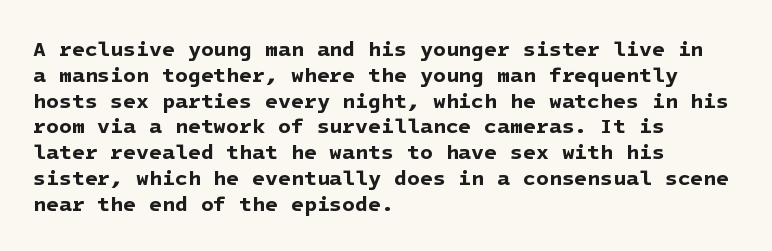
Q: Is the text bold? A: Yes.
Q: Is the text underlined? A: No.
Q: How is the paragraph aligned? A: Left-aligned.
Q: Is the spacing between letters normal or unusually wide? A: Normal.
